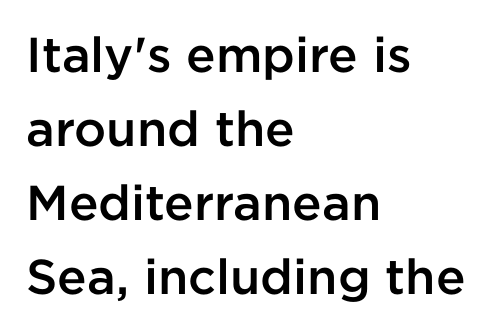
Q: Is the text bold? A: Semi-bold.
Q: Is the text italic (slanted)? A: No, it is upright.
Q: Is the typeface a serif or a sans-serif typeface? A: Sans-serif.
Q: Is the text underlined? A: No.
Q: How is the paragraph aligned? A: Left-aligned.
Q: Is the spacing between letters normal or unusually wide? A: Normal.
Q: Is the spacing between lines tight, normal or loose? A: Normal.
Q: Width (condensed, normal, or wide)? A: Normal.
Q: Stroke contrast? A: Low.
Q: x-height? A: Medium.
Q: Monospaced? A: No.
